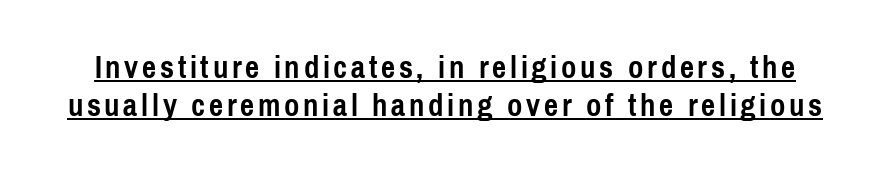
This is the regular roman posture of the typeface. Weight: bold. Compared with undecorated copy, this sample adds a rule below the words. The passage shown is typeset with a sans-serif family. This sample has the flowing, uneven cadence of proportional lettering.
